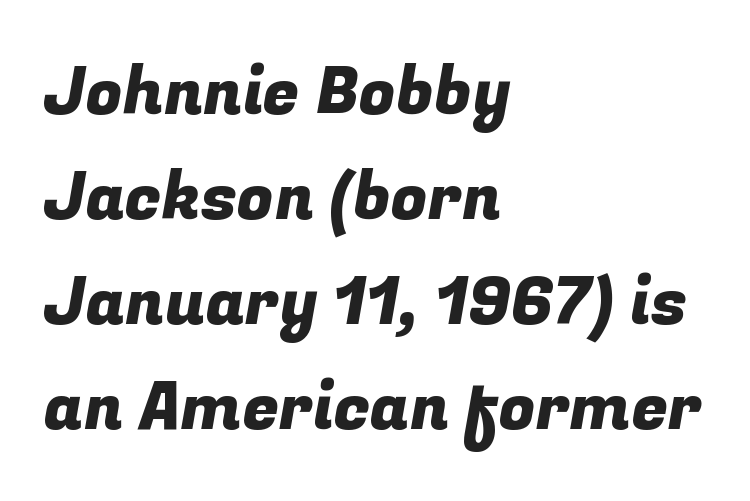
{"serif": "no", "width": "normal", "stroke_contrast": "low", "x_height": "medium", "monospaced": "no", "underline": "no", "align": "left", "line_spacing": "normal", "line_spacing_ratio": 1.59, "letter_spacing": "normal", "letter_spacing_em": 0.0, "glyph_px": 66}
